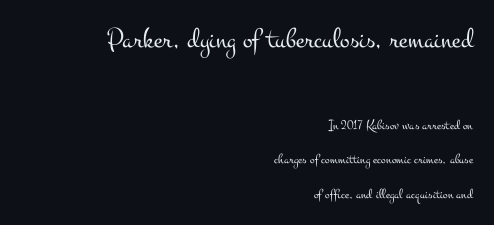
{"bold": "no", "weight": "light", "width": "wide", "stroke_contrast": "medium", "x_height": "small", "monospaced": "no", "underline": "no", "align": "right", "line_spacing": "loose", "line_spacing_ratio": 2.47, "letter_spacing": "normal", "letter_spacing_em": 0.0, "larger_block": "first", "size_ratio": 2.07, "glyph_px": 29}
